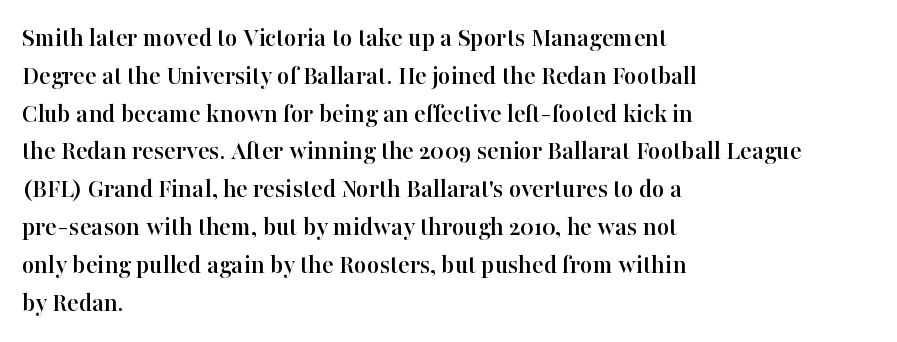
Q: Is the text italic (slanted)? A: No, it is upright.
Q: Is the text underlined? A: No.
Q: How is the paragraph aligned? A: Left-aligned.
Q: Is the spacing between letters normal or unusually wide? A: Normal.
Q: Is the spacing between lines tight, normal or loose? A: Normal.
